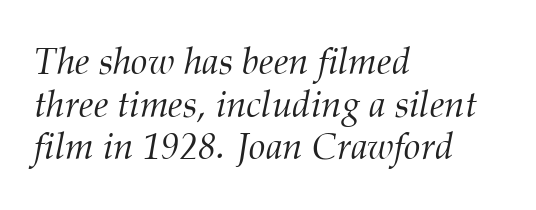
Q: Is the text bold? A: No.
Q: Is the text italic (slanted)? A: Yes, it leans right by about 12 degrees.
Q: Is the typeface a serif or a sans-serif typeface? A: Serif.
Q: Is the text underlined? A: No.
Q: How is the paragraph aligned? A: Left-aligned.
Q: Is the spacing between letters normal or unusually wide? A: Normal.
Q: Is the spacing between lines tight, normal or loose? A: Tight.
Q: Width (condensed, normal, or wide)? A: Normal.
Q: Stroke contrast? A: Medium.
Q: x-height? A: Medium.
Q: Monospaced? A: No.
